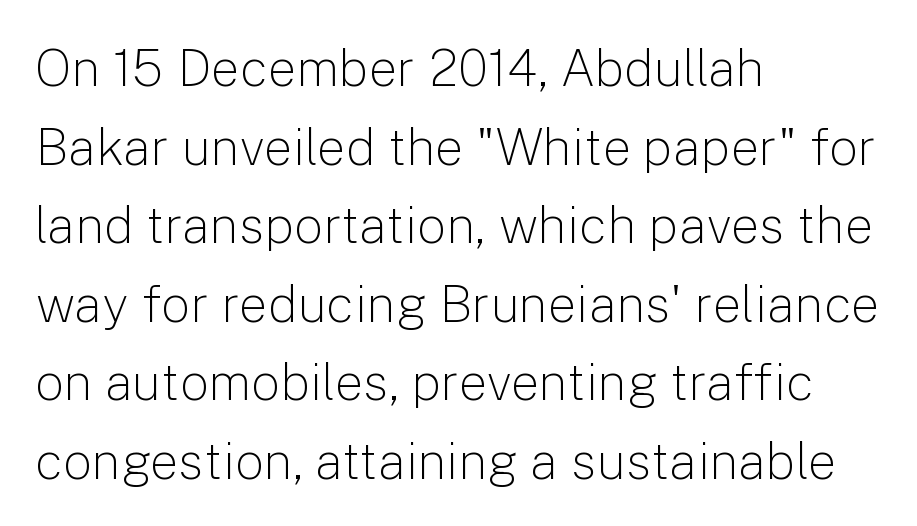
The image shows 51 px light sans-serif type, upright; set left-aligned, normal line spacing (1.54x), normal letter spacing, not underlined; low stroke contrast and a medium x-height.
